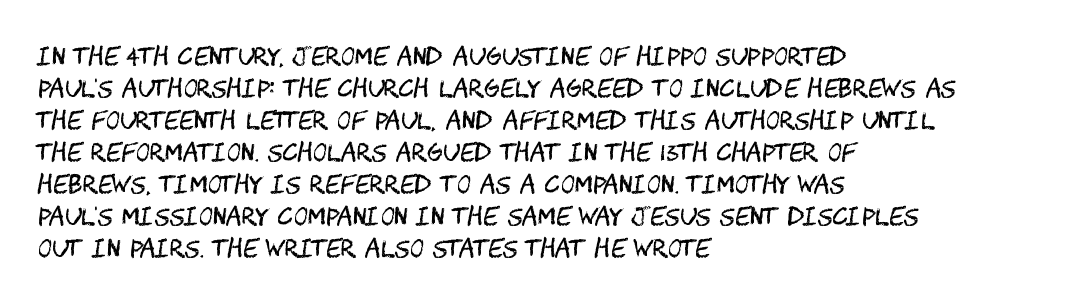
Q: Is the text bold? A: No.
Q: Is the text italic (slanted)? A: No, it is upright.
Q: Is the text underlined? A: No.
Q: How is the paragraph aligned? A: Left-aligned.
Q: Is the spacing between letters normal or unusually wide? A: Normal.
Q: Is the spacing between lines tight, normal or loose? A: Normal.
